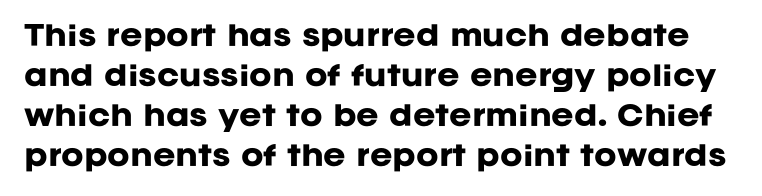
The image shows 27 px bold type, upright; set normal line spacing (1.48x), normal letter spacing, not underlined.
